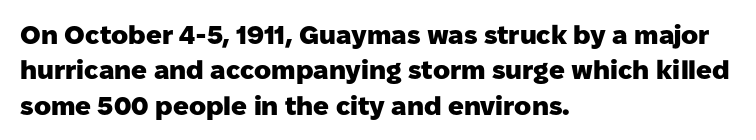
{"italic": "no", "bold": "yes", "underline": "no", "align": "left", "line_spacing": "normal", "line_spacing_ratio": 1.36, "letter_spacing": "normal", "letter_spacing_em": 0.0, "glyph_px": 26}
